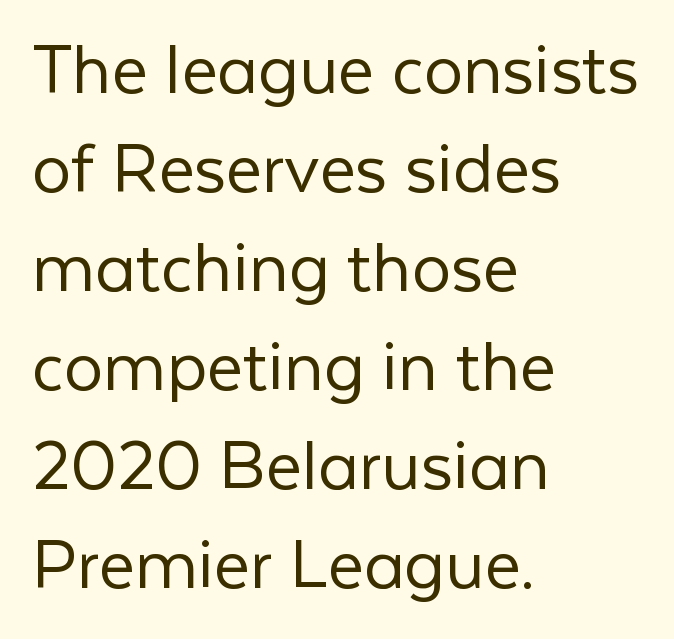
The typeface chosen for these lines omits serifs. The rendering anchors every line to the left-hand side. Beneath every word, the page is bare. No extra ink here — the face is not bold.
